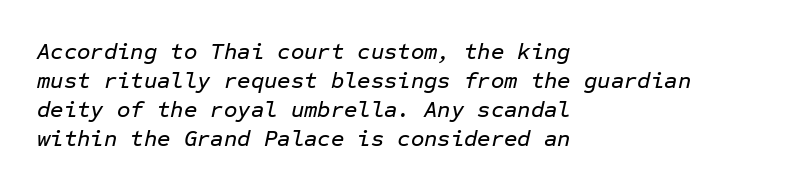
Q: Is the text italic (slanted)? A: Yes, it leans right by about 12 degrees.
Q: Is the text underlined? A: No.
Q: How is the paragraph aligned? A: Left-aligned.
Q: Is the spacing between letters normal or unusually wide? A: Normal.
Q: Is the spacing between lines tight, normal or loose? A: Normal.
